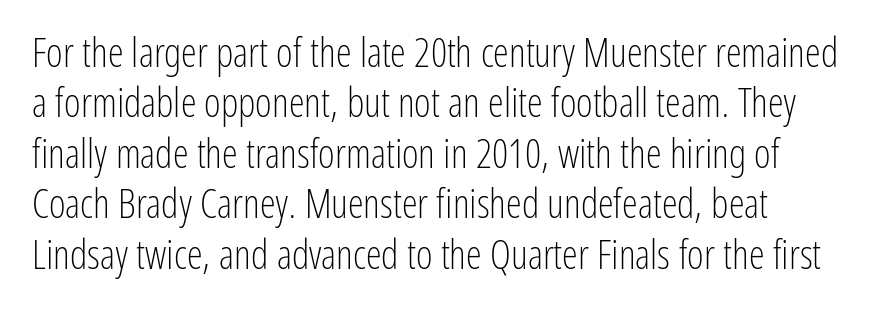
The letters sit at their default tracking, neither squeezed nor spread. Each row of text sits above clean, open space. You can tell it's not italic because the verticals are truly vertical. Weight: not bold — regular or lighter.
